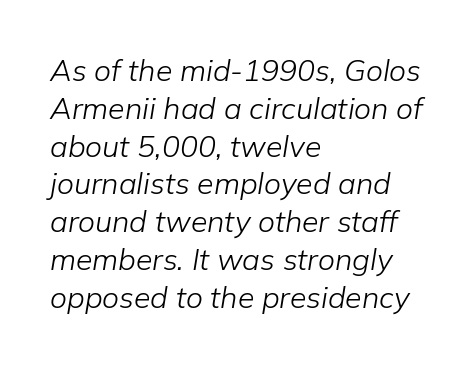
The image shows 30 px light type, italic (leaning right); set left-aligned, normal line spacing (1.26x), normal letter spacing, not underlined; low stroke contrast and a medium x-height.
